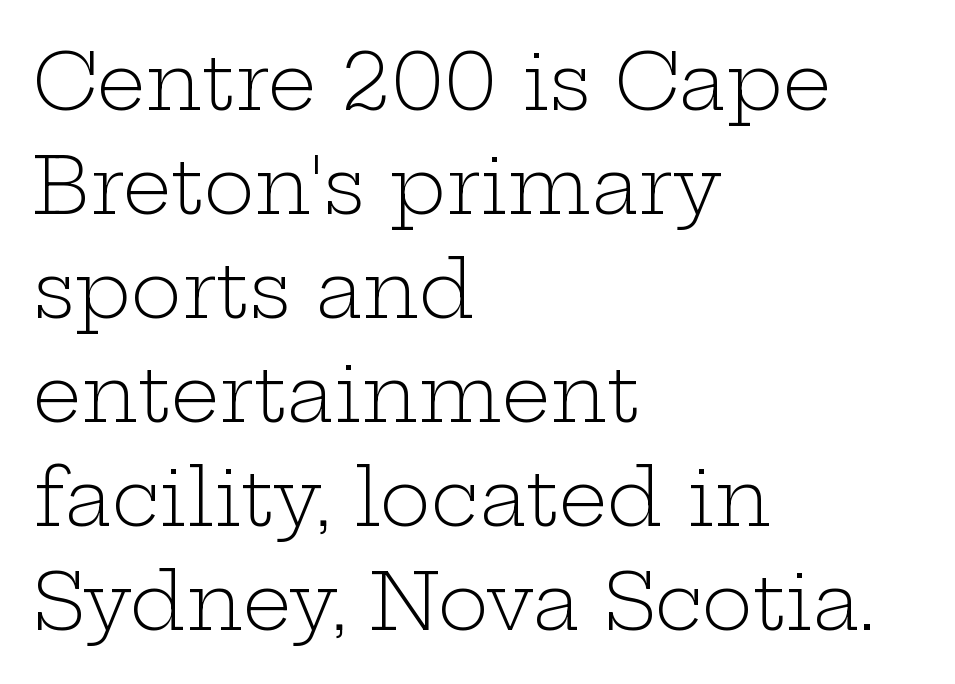
Q: Is the text bold? A: No.
Q: Is the text italic (slanted)? A: No, it is upright.
Q: Is the typeface a serif or a sans-serif typeface? A: Serif.
Q: Is the text underlined? A: No.
Q: How is the paragraph aligned? A: Left-aligned.
Q: Is the spacing between letters normal or unusually wide? A: Normal.
Q: Is the spacing between lines tight, normal or loose? A: Normal.
Q: Width (condensed, normal, or wide)? A: Wide.
Q: Stroke contrast? A: Low.
Q: x-height? A: Medium.
Q: Monospaced? A: No.
